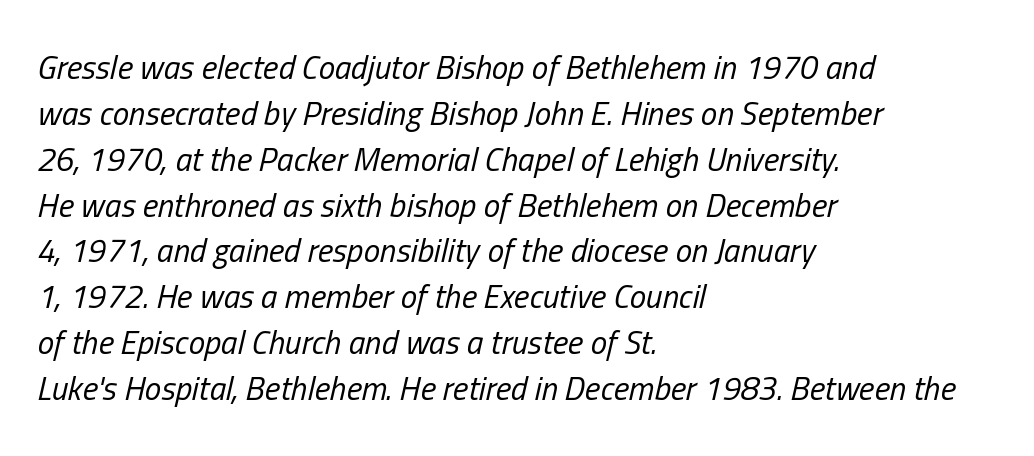
{"italic": "yes", "lean": "right", "slant_degrees": 13, "bold": "no", "weight": "regular", "width": "condensed", "stroke_contrast": "low", "x_height": "medium", "monospaced": "no", "underline": "no", "align": "left", "line_spacing": "normal", "line_spacing_ratio": 1.39, "letter_spacing": "normal", "letter_spacing_em": 0.0, "glyph_px": 33}
